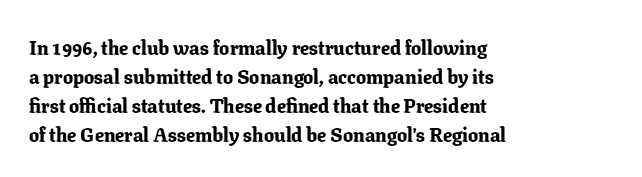
Q: Is the text bold? A: Yes.
Q: Is the text italic (slanted)? A: No, it is upright.
Q: Is the text underlined? A: No.
Q: How is the paragraph aligned? A: Left-aligned.
Q: Is the spacing between letters normal or unusually wide? A: Normal.
Q: Is the spacing between lines tight, normal or loose? A: Normal.
